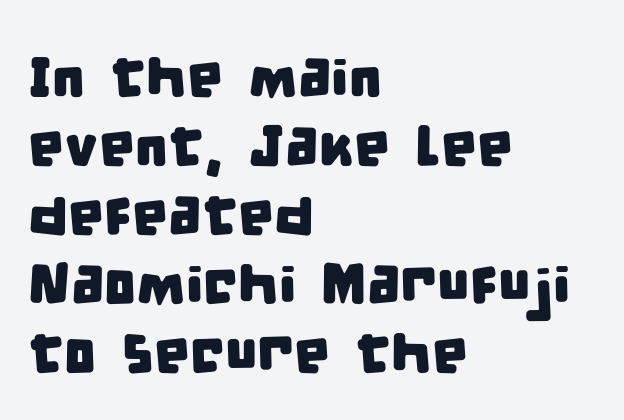
Q: Is the typeface a serif or a sans-serif typeface? A: Sans-serif.
Q: Is the text underlined? A: No.
Q: How is the paragraph aligned? A: Left-aligned.
Q: Is the spacing between letters normal or unusually wide? A: Normal.
Q: Width (condensed, normal, or wide)? A: Condensed.
Q: Stroke contrast? A: Low.
Q: x-height? A: Large.
Q: Monospaced? A: No.
